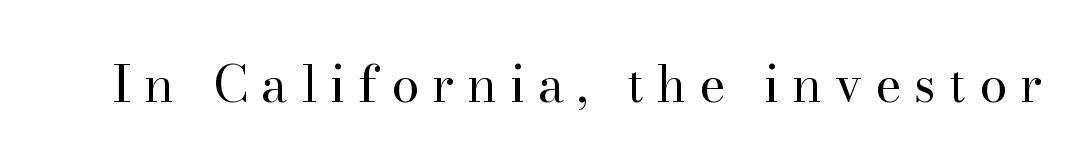
Do the characters align in a grid? No, the font is proportional. The strokes are not fattened; the text isn't bold. Underlining? Definitely not there. The letters are spread apart with noticeably loose tracking.
